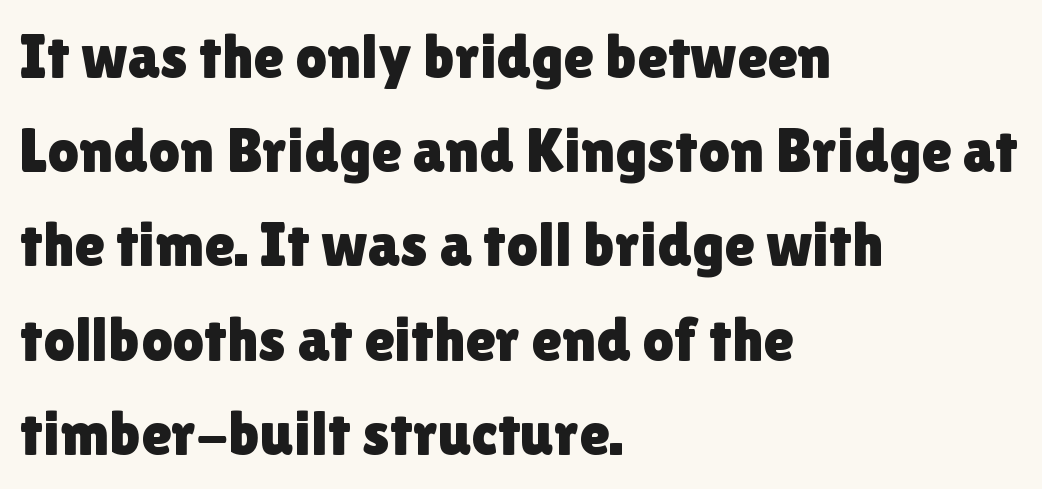
The image shows 62 px sans-serif type, upright; set left-aligned, normal line spacing (1.52x), normal letter spacing, not underlined; low stroke contrast and a medium x-height.
